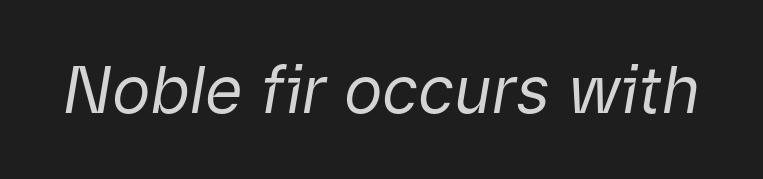
{"italic": "yes", "lean": "right", "slant_degrees": 9, "bold": "no", "weight": "regular", "width": "normal", "stroke_contrast": "low", "x_height": "medium", "monospaced": "no", "underline": "no", "letter_spacing": "normal", "letter_spacing_em": 0.0, "glyph_px": 65}
